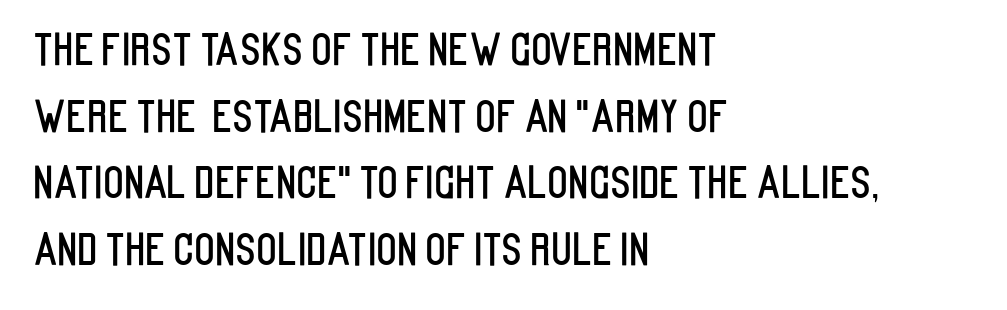
Upright lettering throughout. The block of text has a typical density, with ordinary space between rows. Default kerning and tracking; the words read as compact shapes. Teacher's note: observe the even left margin — that is flush-left alignment. Underlining? Definitely not there.
